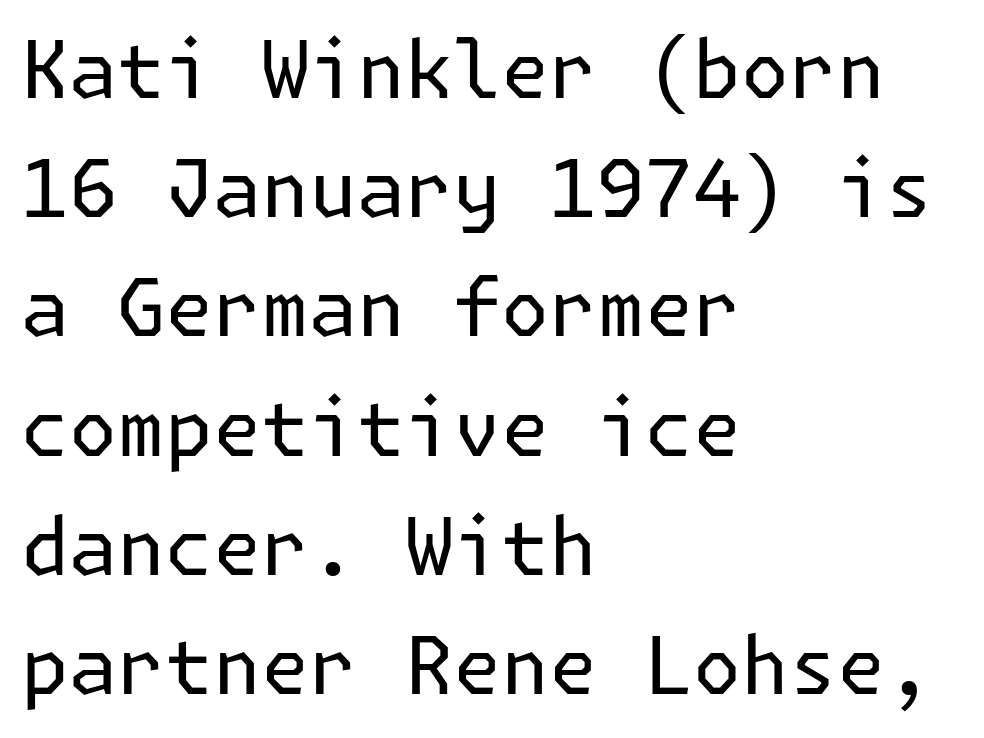
The image shows 80 px regular-weight sans-serif type, upright; set left-aligned, normal line spacing (1.49x), normal letter spacing, not underlined; low stroke contrast and a medium x-height.
